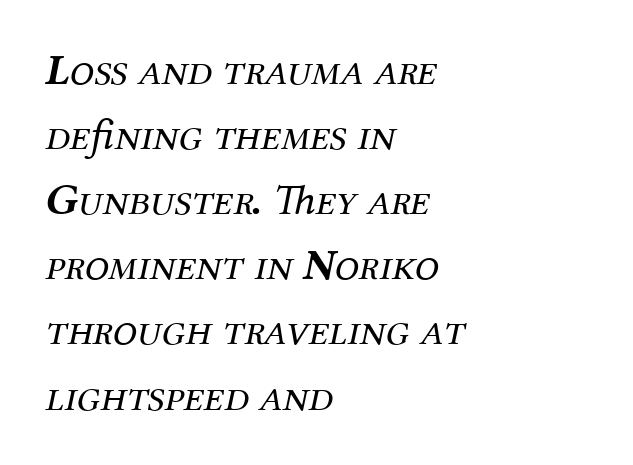
{"serif": "yes", "italic": "yes", "lean": "right", "slant_degrees": 12, "bold": "no", "weight": "regular", "width": "normal", "stroke_contrast": "medium", "x_height": "medium", "monospaced": "no", "underline": "no", "align": "left", "line_spacing": "normal", "line_spacing_ratio": 1.48, "letter_spacing": "normal", "letter_spacing_em": 0.0, "glyph_px": 44}
